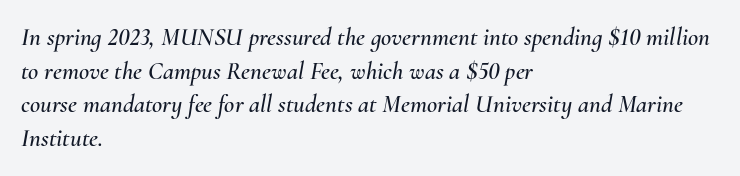
{"italic": "yes", "lean": "right", "slant_degrees": 10, "underline": "no", "align": "left", "line_spacing": "normal", "line_spacing_ratio": 1.35, "letter_spacing": "normal", "letter_spacing_em": 0.0, "glyph_px": 25}
